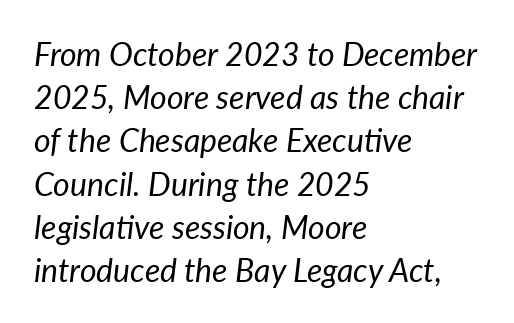
{"italic": "yes", "lean": "right", "slant_degrees": 7, "bold": "no", "weight": "regular", "width": "normal", "stroke_contrast": "low", "x_height": "medium", "monospaced": "no", "underline": "no", "align": "left", "line_spacing": "normal", "line_spacing_ratio": 1.35, "letter_spacing": "normal", "letter_spacing_em": 0.0, "glyph_px": 32}
